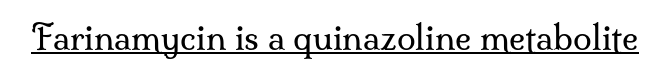
The image shows 34 px regular-weight serif type, upright; set normal letter spacing, underlined; medium stroke contrast and a small x-height.
